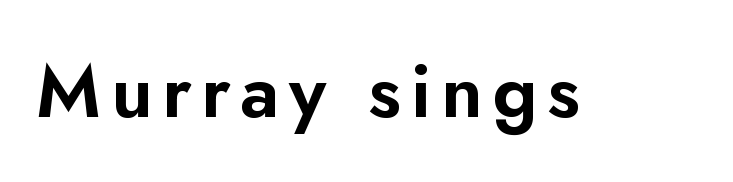
Type without underlining. Here the designer chose a conventional face with non-uniform glyph widths. This sample uses a sans-serif face. This sample uses an upright cut, with every glyph sitting square on the baseline.
